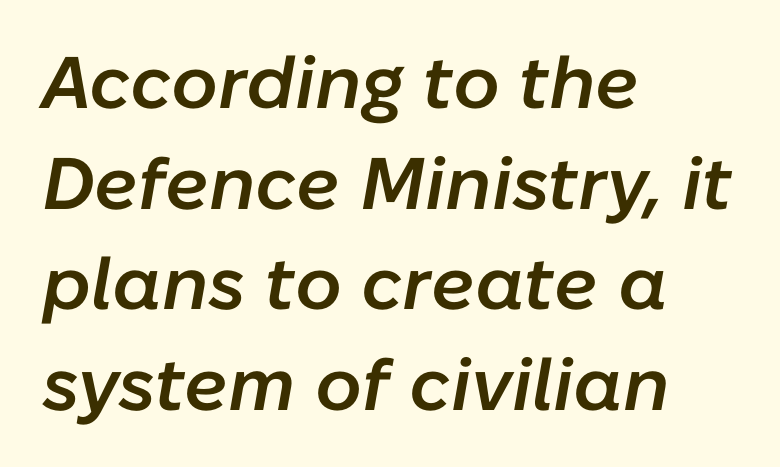
Q: Is the text bold? A: Semi-bold.
Q: Is the text italic (slanted)? A: Yes, it leans right by about 10 degrees.
Q: Is the text underlined? A: No.
Q: How is the paragraph aligned? A: Left-aligned.
Q: Is the spacing between letters normal or unusually wide? A: Normal.
Q: Is the spacing between lines tight, normal or loose? A: Normal.
Q: Width (condensed, normal, or wide)? A: Normal.
Q: Stroke contrast? A: Low.
Q: x-height? A: Medium.
Q: Monospaced? A: No.
